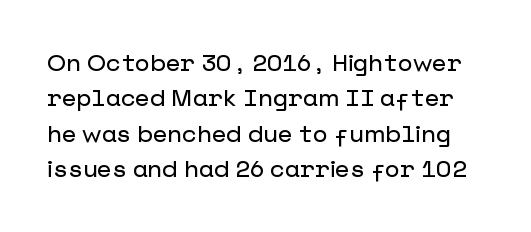
Q: Is the text italic (slanted)? A: No, it is upright.
Q: Is the text underlined? A: No.
Q: Is the spacing between letters normal or unusually wide? A: Normal.
Q: Is the spacing between lines tight, normal or loose? A: Normal.
